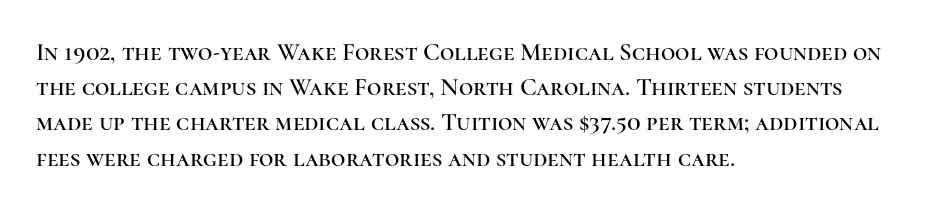
The image shows 25 px text type, upright; set left-aligned, normal line spacing (1.41x), normal letter spacing, not underlined.
